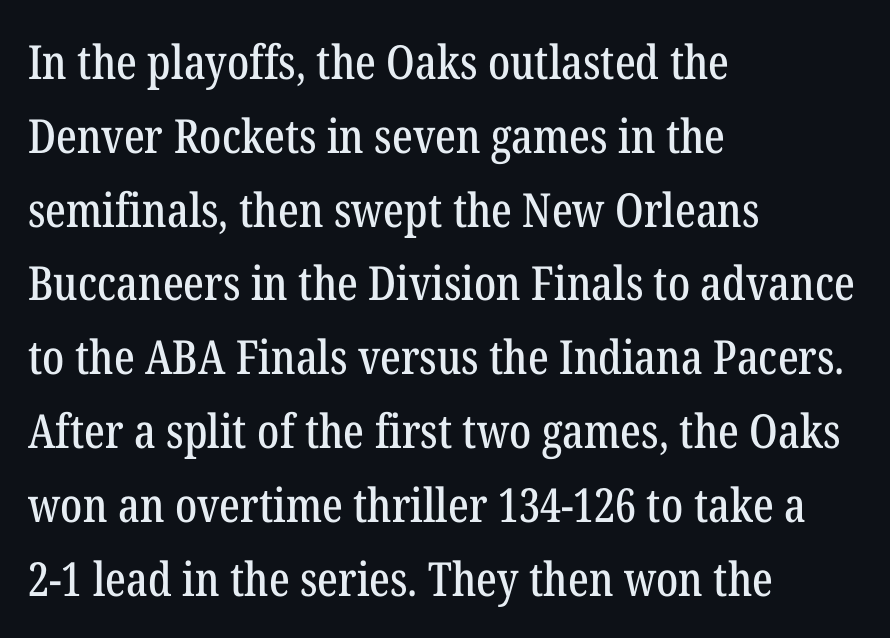
{"serif": "yes", "italic": "no", "width": "condensed", "stroke_contrast": "low", "x_height": "medium", "monospaced": "no", "underline": "no", "align": "left", "line_spacing": "normal", "line_spacing_ratio": 1.57, "letter_spacing": "normal", "letter_spacing_em": 0.0, "glyph_px": 47}
